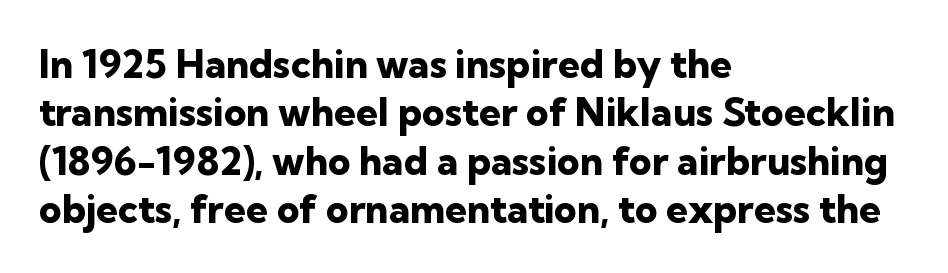
The image shows 39 px heavy sans-serif type, upright; set left-aligned, line spacing 1.24x, normal letter spacing, not underlined; low stroke contrast and a medium x-height.
